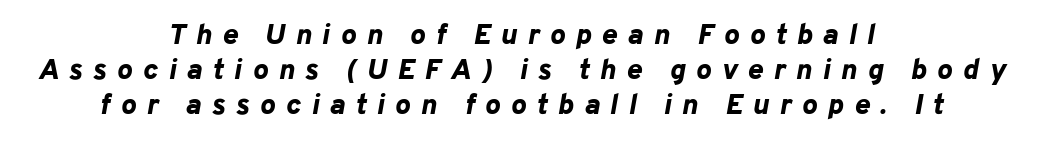
{"italic": "yes", "lean": "right", "slant_degrees": 10, "bold": "yes", "weight": "bold", "width": "normal", "stroke_contrast": "low", "x_height": "medium", "monospaced": "no", "underline": "no", "align": "center", "line_spacing_ratio": 1.21, "letter_spacing": "wide", "letter_spacing_em": 0.36, "glyph_px": 29}
